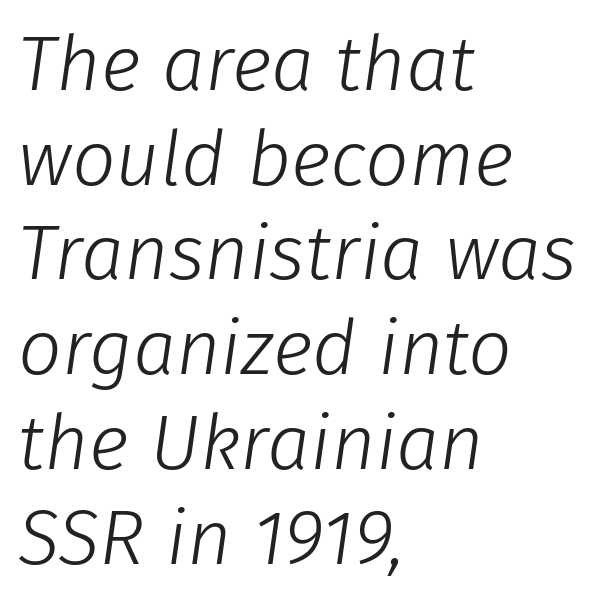
Q: Is the text bold? A: No.
Q: Is the text italic (slanted)? A: Yes, it leans right by about 8 degrees.
Q: Is the text underlined? A: No.
Q: How is the paragraph aligned? A: Left-aligned.
Q: Is the spacing between letters normal or unusually wide? A: Normal.
Q: Width (condensed, normal, or wide)? A: Normal.
Q: Stroke contrast? A: Low.
Q: x-height? A: Medium.
Q: Monospaced? A: No.
